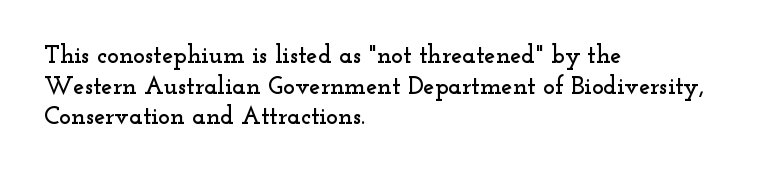
Q: Is the text italic (slanted)? A: No, it is upright.
Q: Is the text underlined? A: No.
Q: How is the paragraph aligned? A: Left-aligned.
Q: Is the spacing between letters normal or unusually wide? A: Normal.
